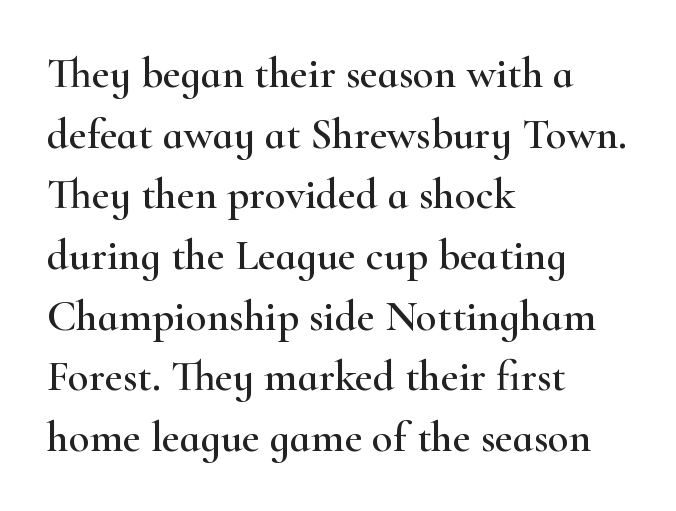
This sample uses plain, unmodified letter spacing. I'd call this a serif setting — the letters wear small feet. Varying glyph widths throughout — classic text-font behaviour. Successive baselines arrive at the customary interval. The passage is arranged the way most books set body copy — flush left.
